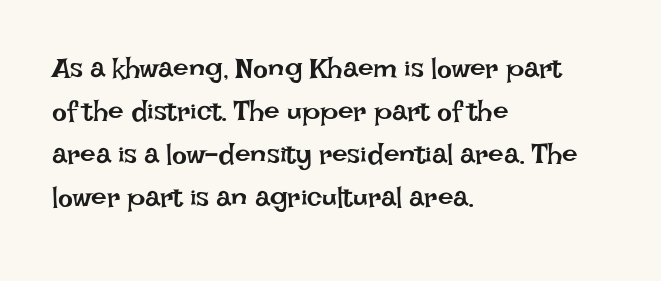
{"italic": "no", "bold": "no", "weight": "regular", "width": "normal", "stroke_contrast": "low", "x_height": "large", "monospaced": "no", "underline": "no", "align": "left", "line_spacing": "normal", "line_spacing_ratio": 1.54, "letter_spacing": "normal", "letter_spacing_em": 0.0, "glyph_px": 28}
